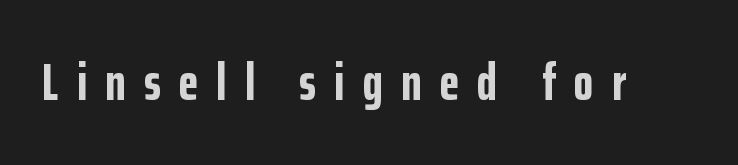
Q: Is the text bold? A: Yes.
Q: Is the text italic (slanted)? A: No, it is upright.
Q: Is the typeface a serif or a sans-serif typeface? A: Sans-serif.
Q: Is the text underlined? A: No.
Q: Is the spacing between letters normal or unusually wide? A: Unusually wide.
Q: Width (condensed, normal, or wide)? A: Condensed.
Q: Stroke contrast? A: Low.
Q: x-height? A: Medium.
Q: Monospaced? A: No.
